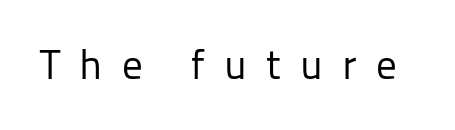
Proportional: the letters do not fall into vertical columns. This sample uses expanded letter spacing, leaving extra air between glyphs. Type style note: lacks serifs. Letters have the restrained weight of plain body copy at most. Bare-footed words on every line.
